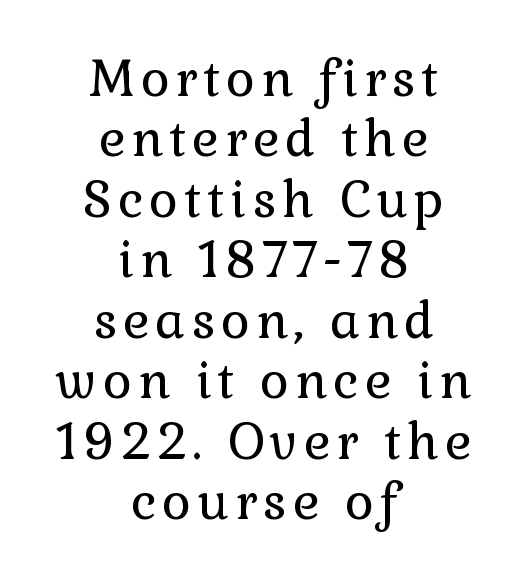
Q: Is the text bold? A: No.
Q: Is the text italic (slanted)? A: No, it is upright.
Q: Is the typeface a serif or a sans-serif typeface? A: Serif.
Q: Is the text underlined? A: No.
Q: How is the paragraph aligned? A: Centered.
Q: Width (condensed, normal, or wide)? A: Normal.
Q: Stroke contrast? A: Low.
Q: x-height? A: Medium.
Q: Monospaced? A: No.
